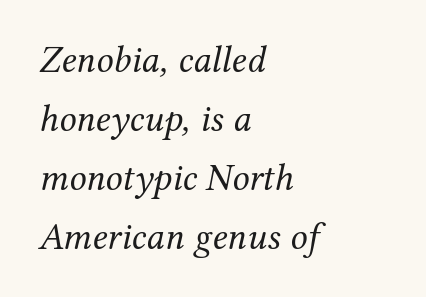
The image shows 38 px regular-weight serif type, italic (leaning right); set left-aligned, normal line spacing (1.55x), normal letter spacing, not underlined; medium stroke contrast and a medium x-height.
